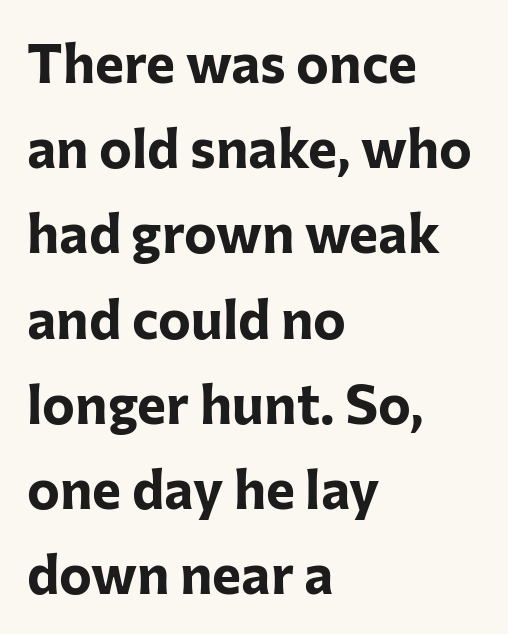
{"serif": "no", "italic": "no", "bold": "yes", "weight": "bold", "width": "normal", "stroke_contrast": "low", "x_height": "medium", "monospaced": "no", "underline": "no", "align": "left", "line_spacing": "normal", "line_spacing_ratio": 1.55, "letter_spacing": "normal", "letter_spacing_em": 0.0, "glyph_px": 55}
